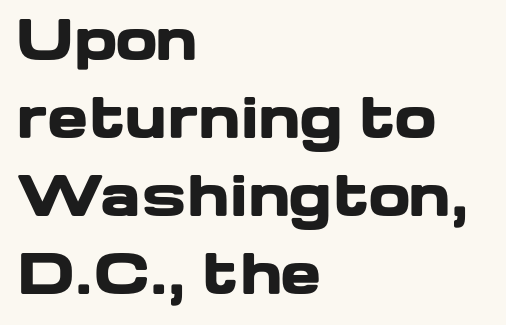
Q: Is the text bold? A: Yes.
Q: Is the text italic (slanted)? A: No, it is upright.
Q: Is the typeface a serif or a sans-serif typeface? A: Sans-serif.
Q: Is the text underlined? A: No.
Q: How is the paragraph aligned? A: Left-aligned.
Q: Is the spacing between letters normal or unusually wide? A: Normal.
Q: Is the spacing between lines tight, normal or loose? A: Normal.
Q: Width (condensed, normal, or wide)? A: Wide.
Q: Stroke contrast? A: Low.
Q: x-height? A: Medium.
Q: Monospaced? A: No.
